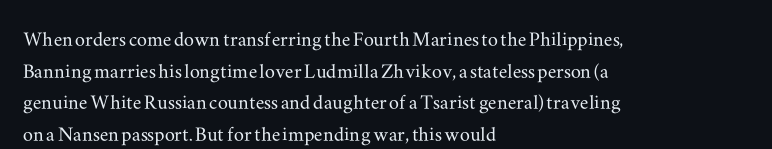
The image shows 25 px text type, upright; set left-aligned, normal line spacing (1.27x), normal letter spacing, not underlined.
